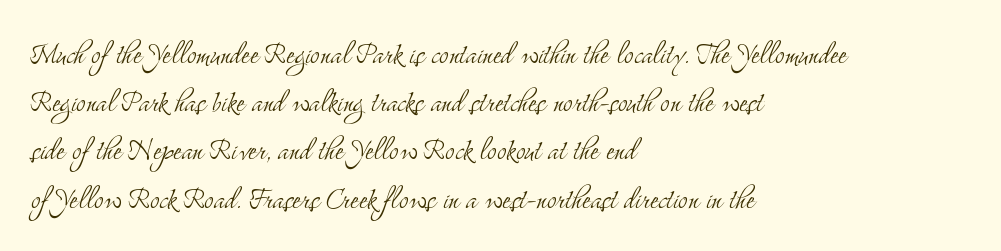
The image shows 36 px light, condensed serif type; set left-aligned, normal line spacing (1.34x), normal letter spacing, not underlined; medium stroke contrast and a small x-height.
